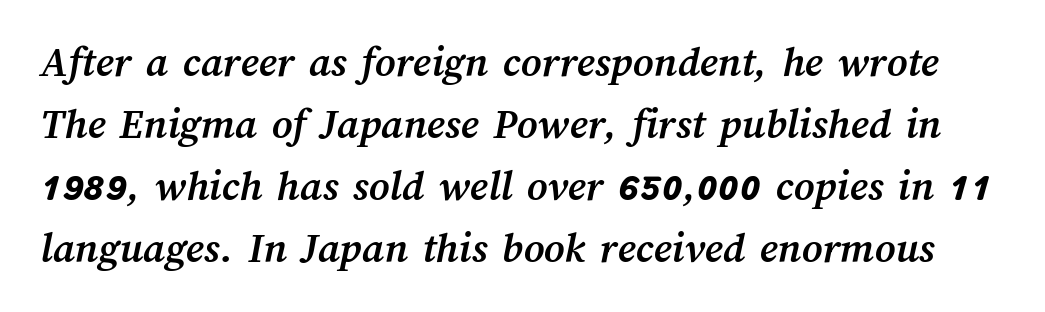
The letters advance in unequal steps, a hallmark of proportional type. This rendering features lettering with no underline. You could call the tracking neutral — neither tight nor loose. Each new line begins a customary step beneath the previous one. How heavy is the stroke? Heavy — this is a bold.
